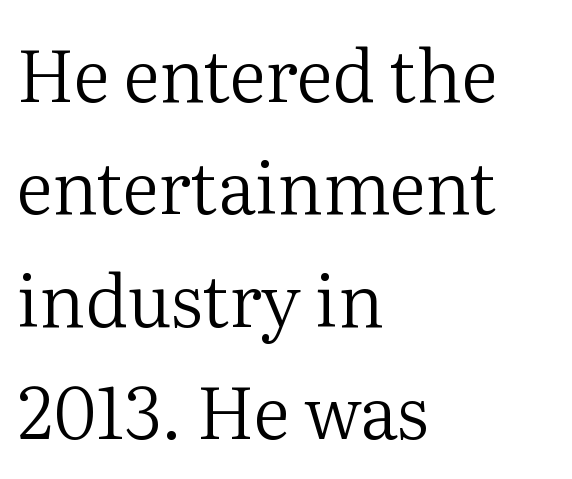
The image shows 72 px regular-weight serif type, upright; set left-aligned, normal line spacing (1.56x), normal letter spacing, not underlined; medium stroke contrast and a medium x-height.
